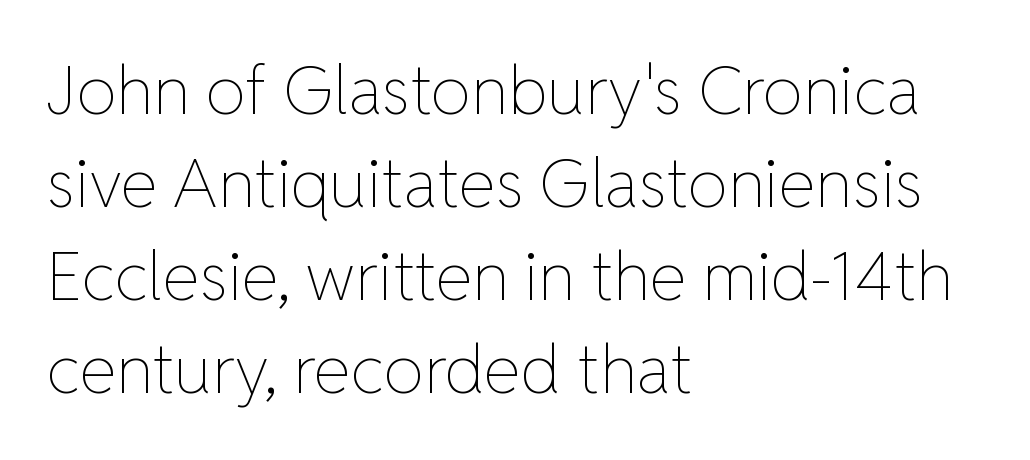
Q: Is the text bold? A: No.
Q: Is the text italic (slanted)? A: No, it is upright.
Q: Is the text underlined? A: No.
Q: How is the paragraph aligned? A: Left-aligned.
Q: Is the spacing between letters normal or unusually wide? A: Normal.
Q: Is the spacing between lines tight, normal or loose? A: Normal.
Q: Width (condensed, normal, or wide)? A: Normal.
Q: Stroke contrast? A: Low.
Q: x-height? A: Medium.
Q: Monospaced? A: No.
